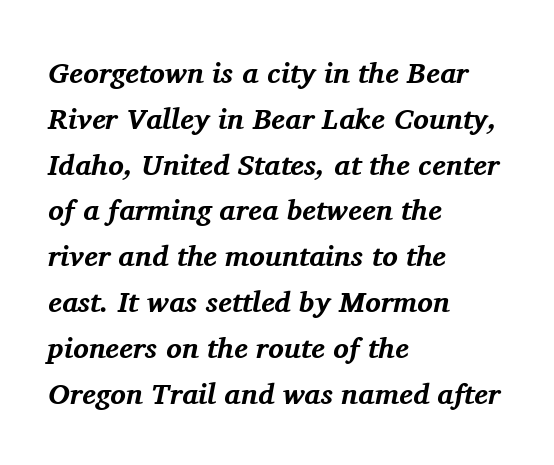
{"serif": "yes", "italic": "yes", "lean": "right", "slant_degrees": 11, "bold": "yes", "weight": "bold", "width": "normal", "stroke_contrast": "medium", "x_height": "medium", "monospaced": "no", "underline": "no", "align": "left", "line_spacing": "normal", "line_spacing_ratio": 1.58, "letter_spacing": "normal", "letter_spacing_em": 0.0, "glyph_px": 29}
